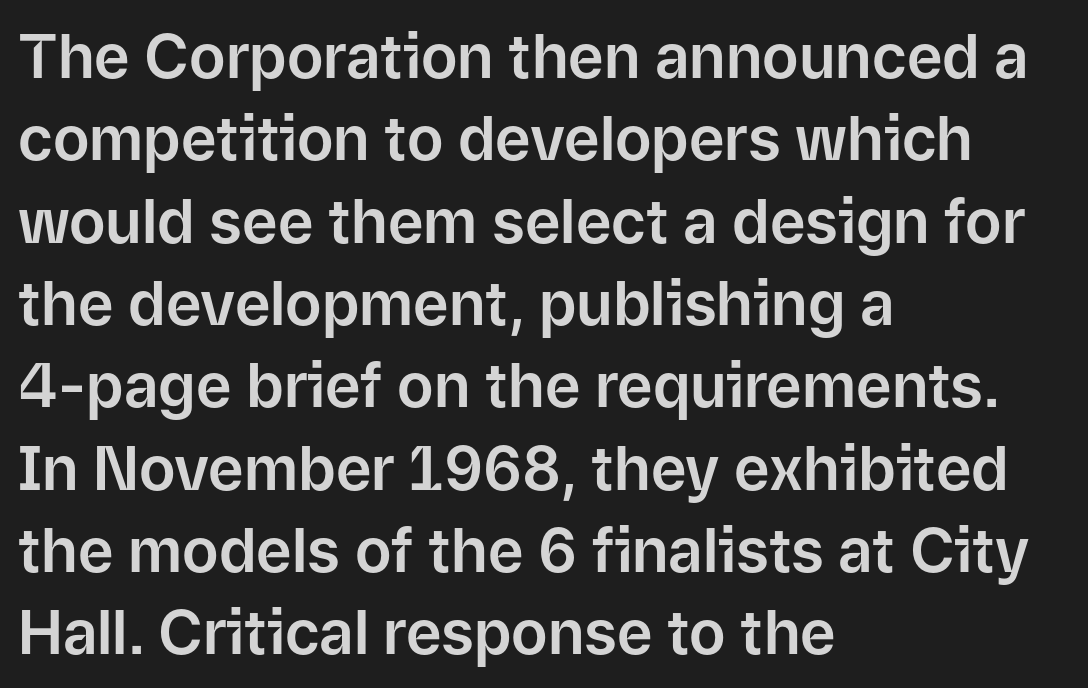
{"serif": "no", "italic": "no", "width": "normal", "stroke_contrast": "low", "x_height": "medium", "monospaced": "no", "underline": "no", "align": "left", "line_spacing": "normal", "line_spacing_ratio": 1.35, "letter_spacing": "normal", "letter_spacing_em": 0.0, "glyph_px": 61}
